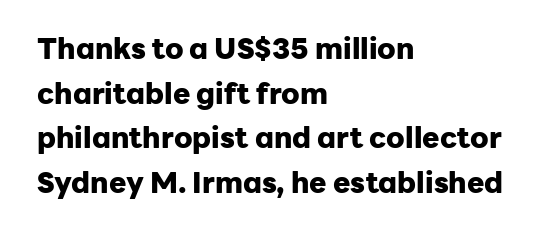
The image shows 29 px heavy sans-serif type, upright; set left-aligned, normal line spacing (1.54x), normal letter spacing, not underlined; low stroke contrast and a medium x-height.
